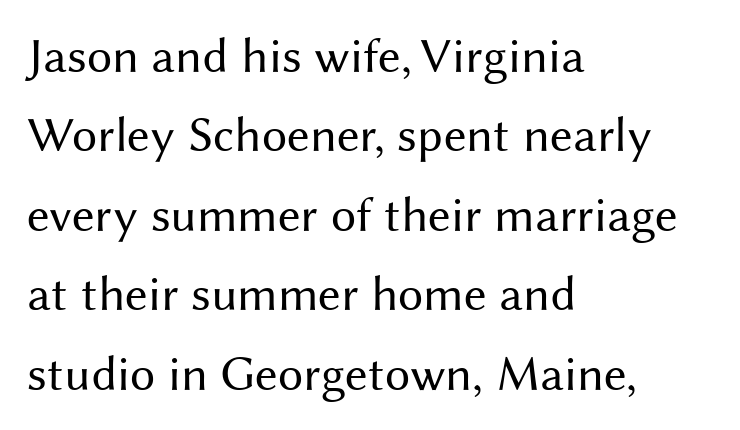
Serifs: no, the terminals of the letterforms are clean. This rendering uses left alignment, leaving the right contour irregular. Words float on clear page, feet unadorned. Stroke thickness stays within the range of a standard reading face or lighter.
